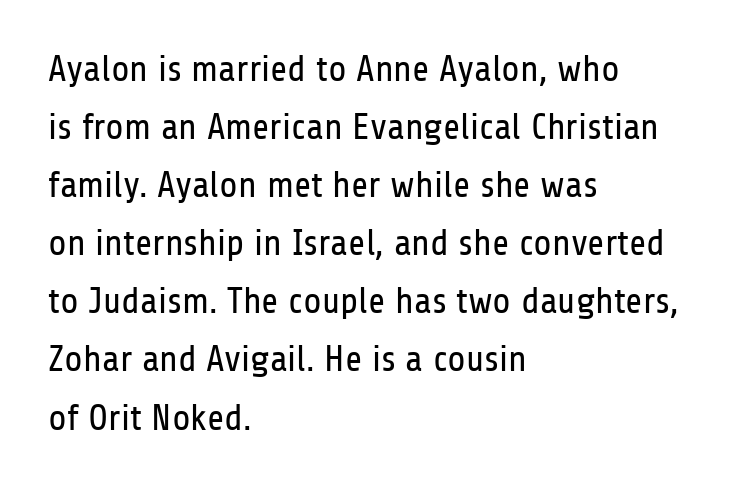
Q: Is the text bold? A: No.
Q: Is the text italic (slanted)? A: No, it is upright.
Q: Is the typeface a serif or a sans-serif typeface? A: Sans-serif.
Q: Is the text underlined? A: No.
Q: How is the paragraph aligned? A: Left-aligned.
Q: Is the spacing between letters normal or unusually wide? A: Normal.
Q: Is the spacing between lines tight, normal or loose? A: Normal.
Q: Width (condensed, normal, or wide)? A: Condensed.
Q: Stroke contrast? A: Low.
Q: x-height? A: Medium.
Q: Monospaced? A: No.
